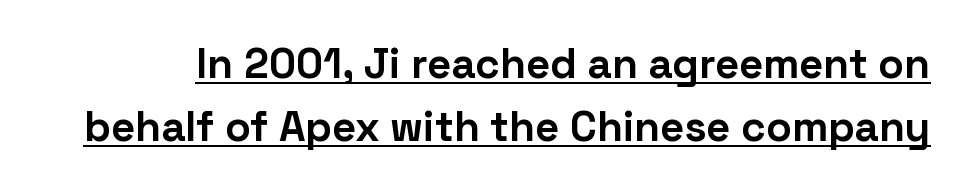
{"serif": "no", "italic": "no", "bold": "yes", "weight": "bold", "width": "normal", "stroke_contrast": "low", "x_height": "medium", "monospaced": "no", "underline": "yes", "line_spacing": "normal", "line_spacing_ratio": 1.51, "letter_spacing": "normal", "letter_spacing_em": 0.0, "glyph_px": 42}
